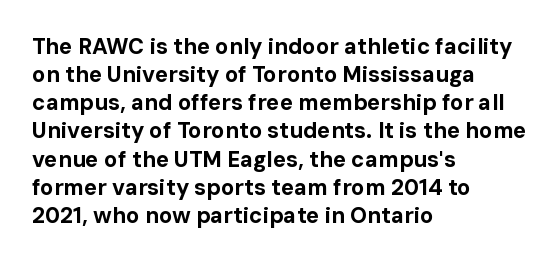
The passage is arranged the way most books set body copy — flush left. No word sits above an underline. Nobody touched the tracking dial on this one. Stroke thickness is high; the sample reads as a true bold.
